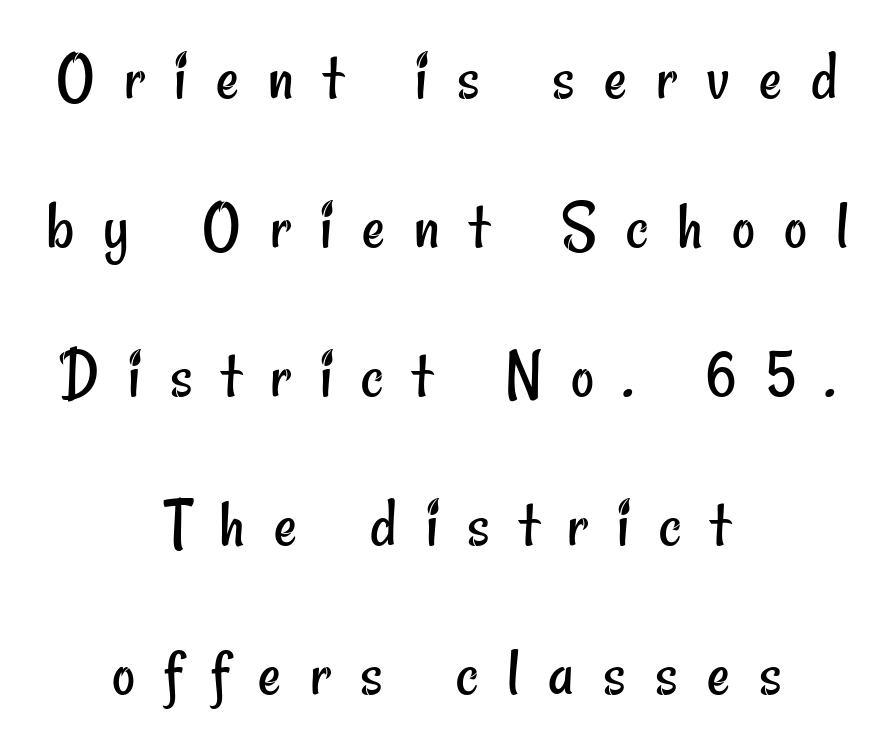
The image shows 71 px regular-weight, condensed sans-serif type; set centered, loose line spacing (2.1x), unusually wide letter spacing (+0.41 em), not underlined; low stroke contrast and a small x-height.
